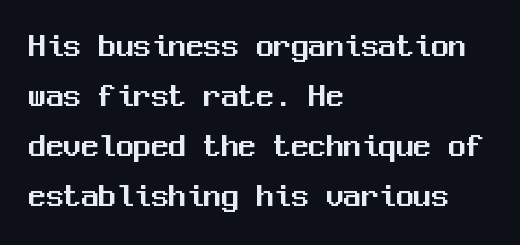
Q: Is the text italic (slanted)? A: No, it is upright.
Q: Is the typeface a serif or a sans-serif typeface? A: Sans-serif.
Q: Is the text underlined? A: No.
Q: How is the paragraph aligned? A: Left-aligned.
Q: Is the spacing between letters normal or unusually wide? A: Normal.
Q: Is the spacing between lines tight, normal or loose? A: Normal.
Q: Width (condensed, normal, or wide)? A: Normal.
Q: Stroke contrast? A: Medium.
Q: x-height? A: Medium.
Q: Monospaced? A: Yes.
